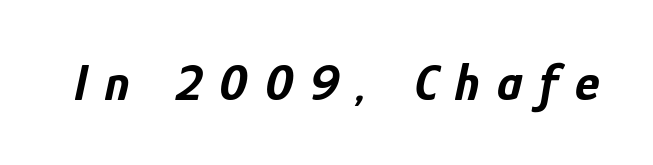
Q: Is the text bold? A: Yes.
Q: Is the text italic (slanted)? A: Yes, it leans right by about 12 degrees.
Q: Is the text underlined? A: No.
Q: Is the spacing between letters normal or unusually wide? A: Unusually wide.
Q: Width (condensed, normal, or wide)? A: Condensed.
Q: Stroke contrast? A: Low.
Q: x-height? A: Medium.
Q: Monospaced? A: No.
